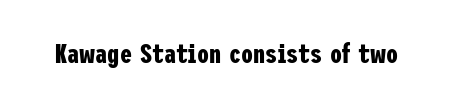
The image shows 27 px bold type, upright; set normal letter spacing, not underlined.
